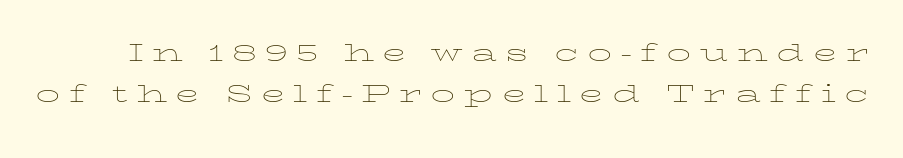
The image shows 32 px thin, wide type, upright; set normal line spacing (1.29x), unusually wide letter spacing (+0.26 em), not underlined; low stroke contrast and a medium x-height.
